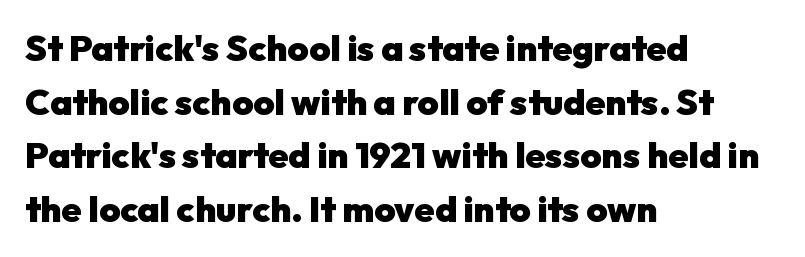
Q: Is the text bold? A: Yes.
Q: Is the text italic (slanted)? A: No, it is upright.
Q: Is the typeface a serif or a sans-serif typeface? A: Sans-serif.
Q: Is the text underlined? A: No.
Q: How is the paragraph aligned? A: Left-aligned.
Q: Is the spacing between letters normal or unusually wide? A: Normal.
Q: Is the spacing between lines tight, normal or loose? A: Normal.
Q: Width (condensed, normal, or wide)? A: Normal.
Q: Stroke contrast? A: Low.
Q: x-height? A: Medium.
Q: Monospaced? A: No.
